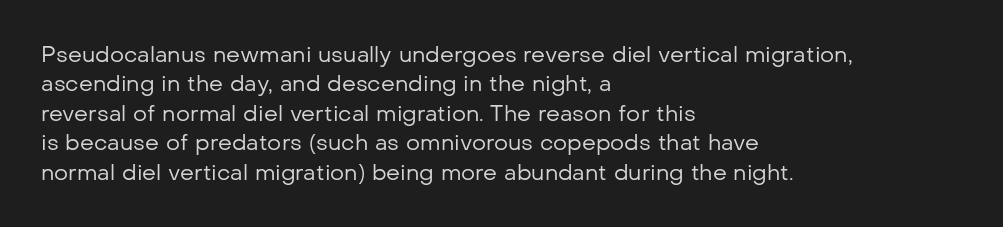
{"italic": "no", "bold": "no", "underline": "no", "align": "left", "line_spacing": "normal", "line_spacing_ratio": 1.34, "letter_spacing": "normal", "letter_spacing_em": 0.0, "glyph_px": 22}
